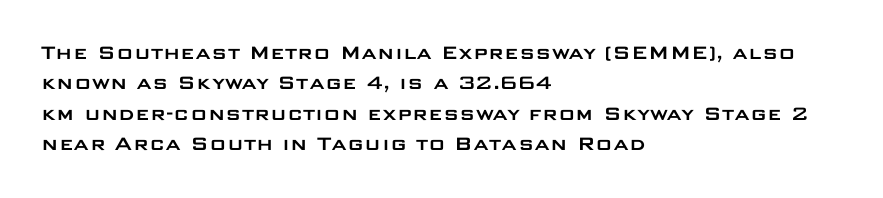
{"italic": "no", "underline": "no", "align": "left", "line_spacing": "normal", "line_spacing_ratio": 1.32, "letter_spacing": "normal", "letter_spacing_em": 0.0, "glyph_px": 23}
